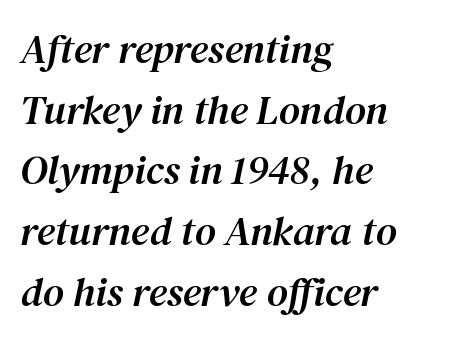
Check where the strokes stop: tiny serifs finish them off. Compared with ordinary roman type, these characters are visibly tilted. Inter-character spacing is left at the font's built-in metrics. You could not count columns in this text — the font is proportionally spaced. If you measured baseline to baseline, you'd find a middling distance.
